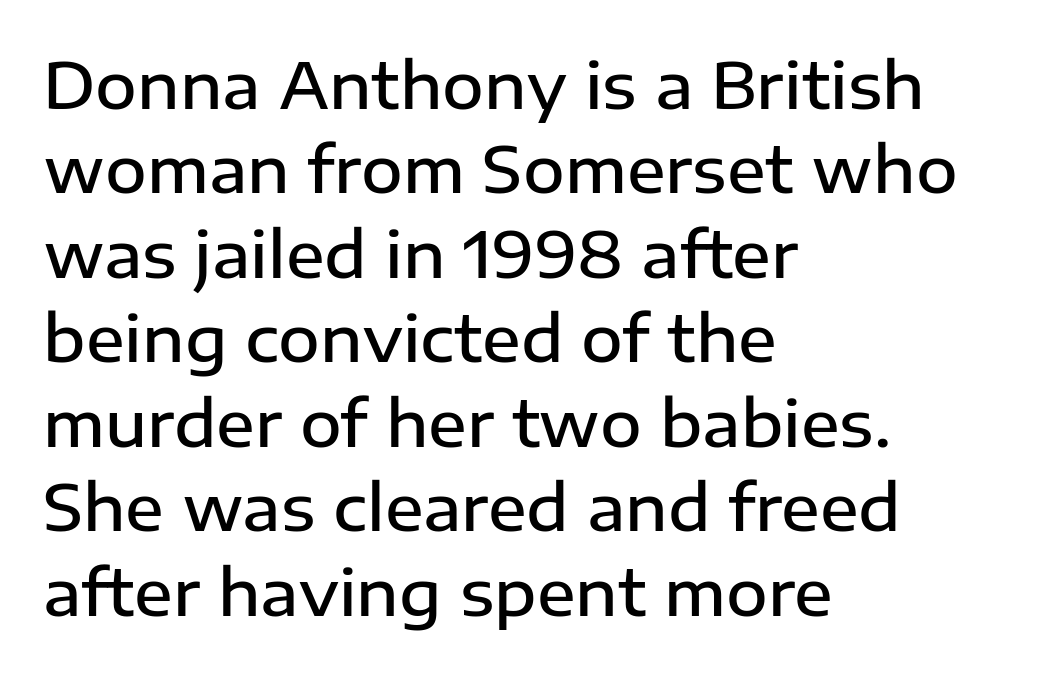
{"serif": "no", "italic": "no", "bold": "semi", "weight": "semibold", "width": "normal", "stroke_contrast": "low", "x_height": "medium", "monospaced": "no", "underline": "no", "align": "left", "line_spacing": "normal", "line_spacing_ratio": 1.32, "letter_spacing": "normal", "letter_spacing_em": 0.0, "glyph_px": 64}
